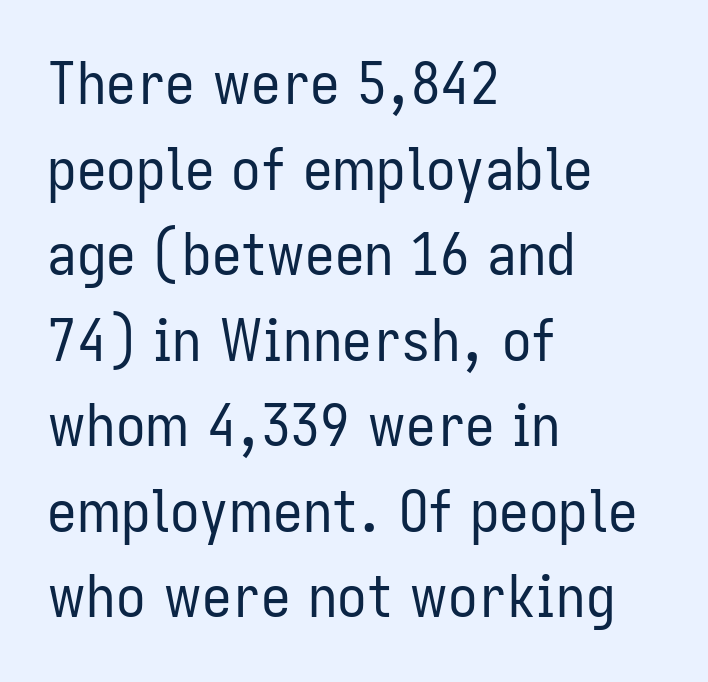
Q: Is the text bold? A: No.
Q: Is the text italic (slanted)? A: No, it is upright.
Q: Is the typeface a serif or a sans-serif typeface? A: Sans-serif.
Q: Is the text underlined? A: No.
Q: How is the paragraph aligned? A: Left-aligned.
Q: Is the spacing between letters normal or unusually wide? A: Normal.
Q: Is the spacing between lines tight, normal or loose? A: Normal.
Q: Width (condensed, normal, or wide)? A: Condensed.
Q: Stroke contrast? A: Low.
Q: x-height? A: Medium.
Q: Monospaced? A: No.
